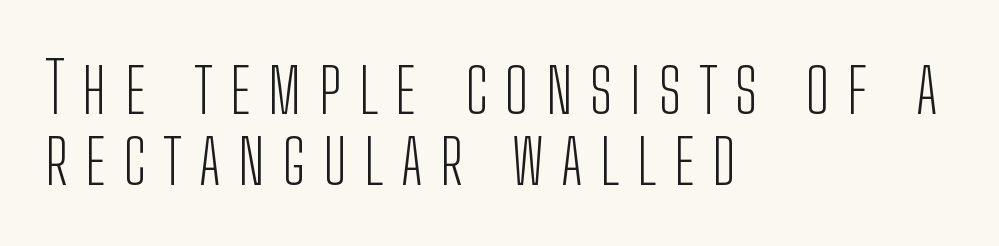
The image shows 70 px light, condensed sans-serif type, upright; set left-aligned, tight line spacing (1.02x), unusually wide letter spacing (+0.25 em), not underlined; low stroke contrast and a medium x-height.
